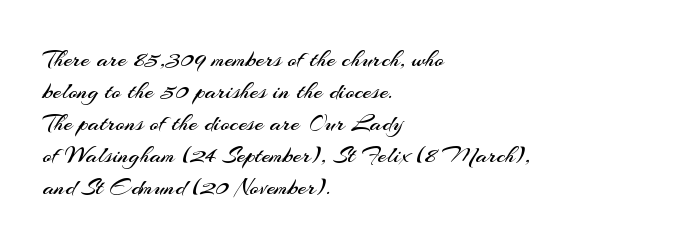
{"bold": "no", "underline": "no", "align": "left", "line_spacing": "normal", "line_spacing_ratio": 1.28, "letter_spacing": "normal", "letter_spacing_em": 0.0, "glyph_px": 25}
